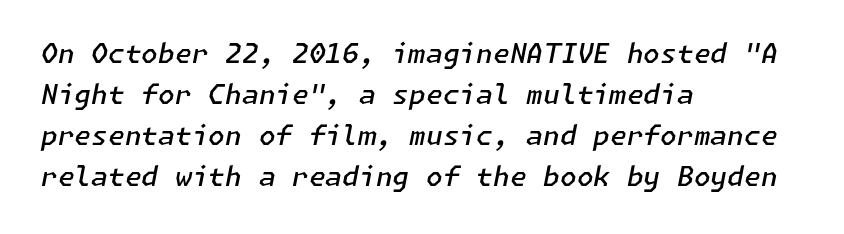
Q: Is the text bold? A: Semi-bold.
Q: Is the text italic (slanted)? A: Yes, it leans right by about 11 degrees.
Q: Is the text underlined? A: No.
Q: How is the paragraph aligned? A: Left-aligned.
Q: Is the spacing between letters normal or unusually wide? A: Normal.
Q: Is the spacing between lines tight, normal or loose? A: Normal.
